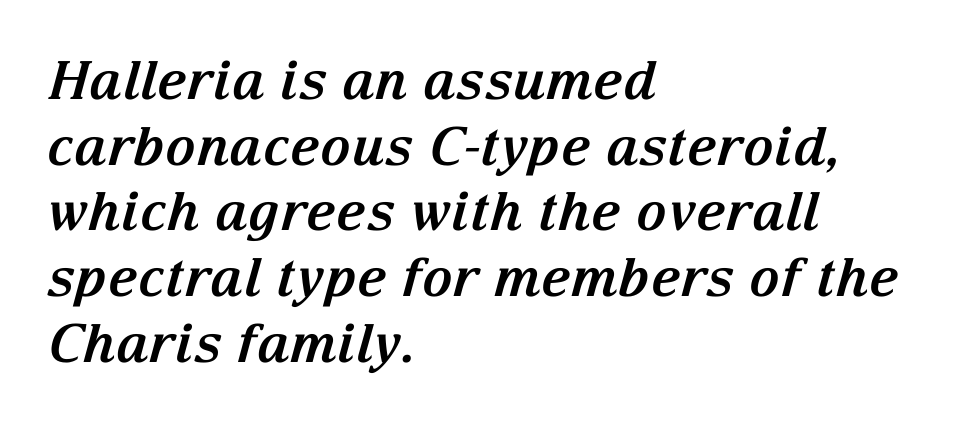
The image shows 53 px bold serif type, italic (leaning right); set left-aligned, line spacing 1.24x, normal letter spacing, not underlined; medium stroke contrast and a medium x-height.
